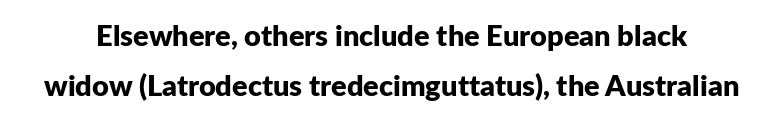
Pretty heavy lettering here — definitely bold. Spacing verdict: proportional, widths tailored to each character. Only glyphs here, with clear space below each row. Every character sits straight up, as roman type does.
